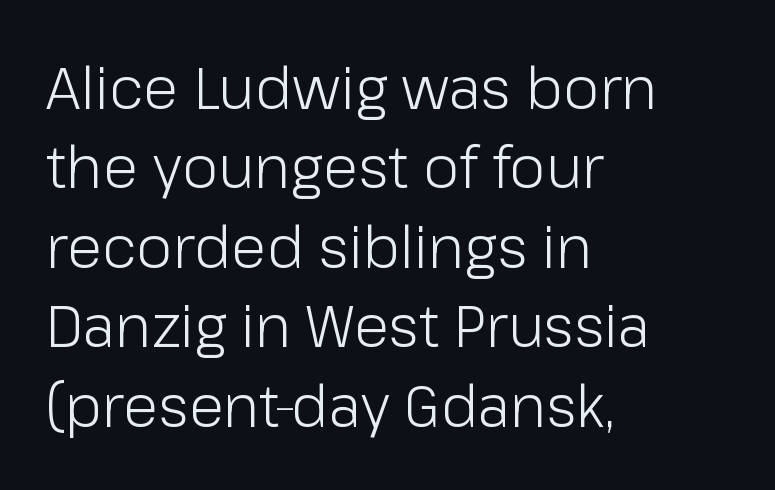
The image shows 58 px light sans-serif type, upright; set left-aligned, normal line spacing (1.37x), normal letter spacing, not underlined; low stroke contrast and a medium x-height.
